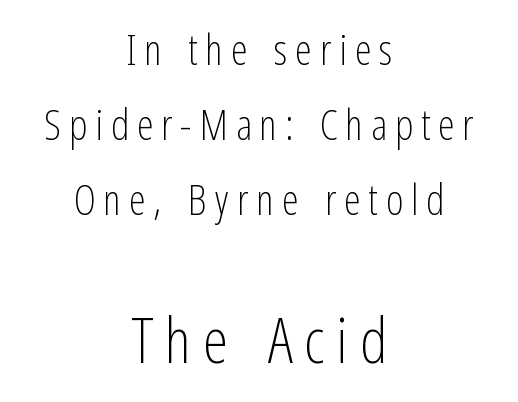
{"serif": "no", "italic": "no", "bold": "no", "weight": "light", "width": "condensed", "stroke_contrast": "low", "x_height": "medium", "monospaced": "no", "underline": "no", "align": "center", "line_spacing_ratio": 1.78, "larger_block": "second", "size_ratio": 1.5, "glyph_px": 63}
